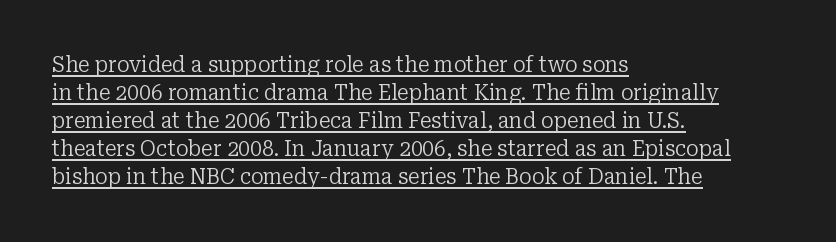
The image shows 21 px text type, upright; set left-aligned, normal line spacing (1.33x), normal letter spacing, underlined.
